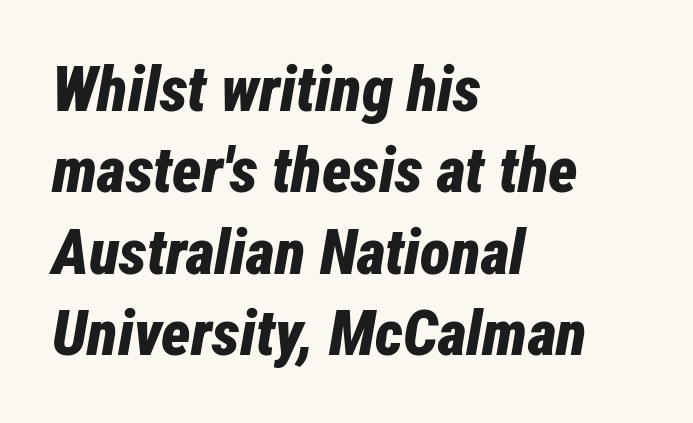
The image shows 63 px bold, condensed type, italic (leaning right); set left-aligned, normal line spacing (1.29x), normal letter spacing, not underlined; low stroke contrast and a medium x-height.
